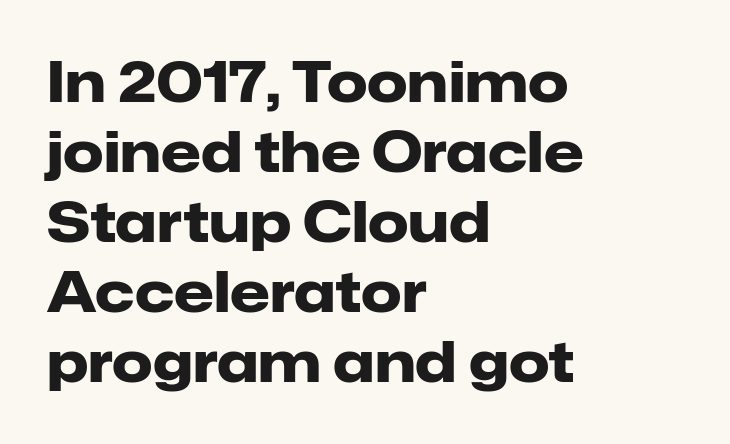
Q: Is the text bold? A: Yes.
Q: Is the text italic (slanted)? A: No, it is upright.
Q: Is the typeface a serif or a sans-serif typeface? A: Sans-serif.
Q: Is the text underlined? A: No.
Q: How is the paragraph aligned? A: Left-aligned.
Q: Is the spacing between letters normal or unusually wide? A: Normal.
Q: Width (condensed, normal, or wide)? A: Normal.
Q: Stroke contrast? A: Low.
Q: x-height? A: Medium.
Q: Monospaced? A: No.
